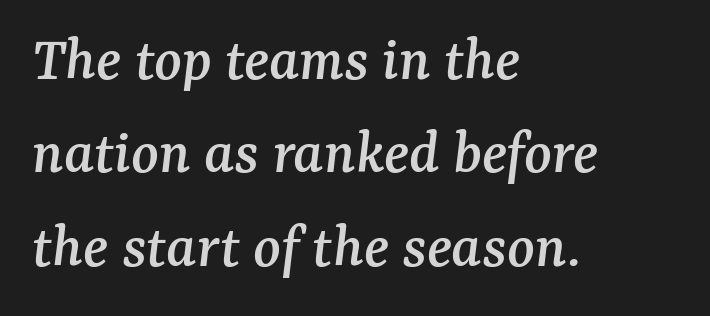
Q: Is the text italic (slanted)? A: Yes, it leans right by about 7 degrees.
Q: Is the typeface a serif or a sans-serif typeface? A: Serif.
Q: Is the text underlined? A: No.
Q: How is the paragraph aligned? A: Left-aligned.
Q: Is the spacing between letters normal or unusually wide? A: Normal.
Q: Is the spacing between lines tight, normal or loose? A: Normal.
Q: Width (condensed, normal, or wide)? A: Normal.
Q: Stroke contrast? A: Medium.
Q: x-height? A: Medium.
Q: Monospaced? A: No.
